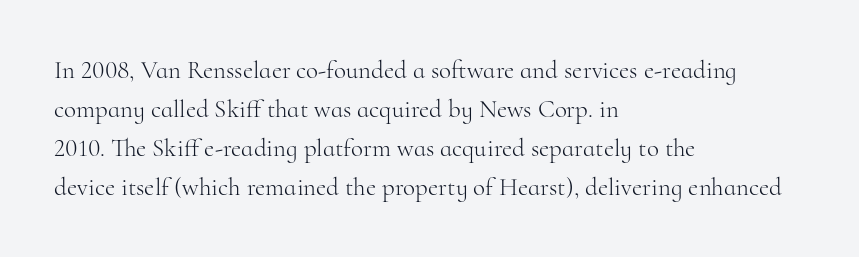
The space between consecutive lines is moderate. In terms of letterspacing, this is plain default setting. This rendering features lettering with no underline. Is the stroke heavy? The answer is a plain regular-or-lighter.
